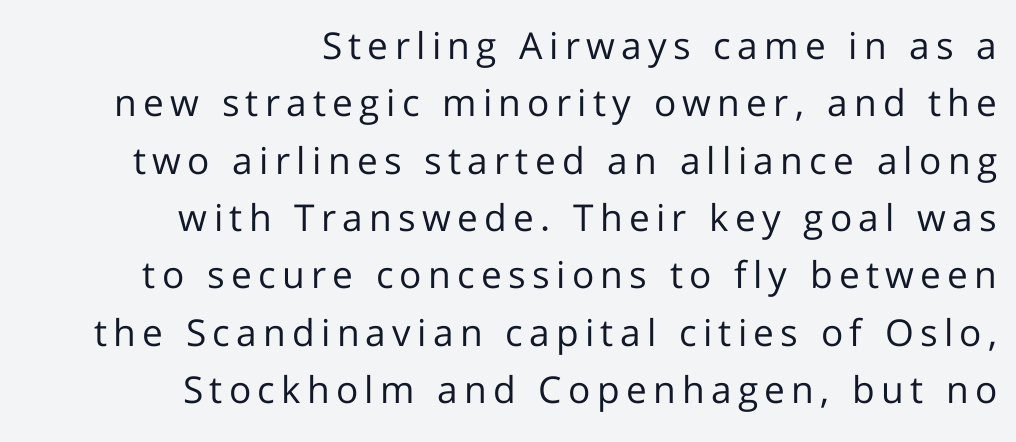
Q: Is the text bold? A: No.
Q: Is the text italic (slanted)? A: No, it is upright.
Q: Is the typeface a serif or a sans-serif typeface? A: Sans-serif.
Q: Is the text underlined? A: No.
Q: How is the paragraph aligned? A: Right-aligned.
Q: Is the spacing between lines tight, normal or loose? A: Normal.
Q: Width (condensed, normal, or wide)? A: Normal.
Q: Stroke contrast? A: Low.
Q: x-height? A: Medium.
Q: Monospaced? A: No.
